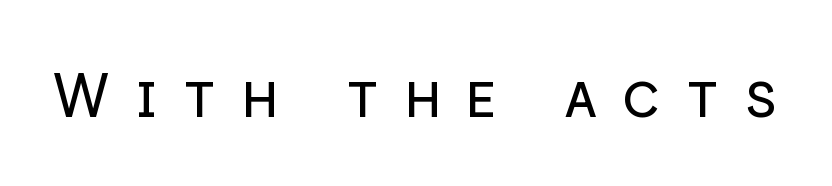
Q: Is the text bold? A: No.
Q: Is the text italic (slanted)? A: No, it is upright.
Q: Is the typeface a serif or a sans-serif typeface? A: Sans-serif.
Q: Is the text underlined? A: No.
Q: Is the spacing between letters normal or unusually wide? A: Unusually wide.
Q: Width (condensed, normal, or wide)? A: Normal.
Q: Stroke contrast? A: Low.
Q: x-height? A: Medium.
Q: Monospaced? A: No.
